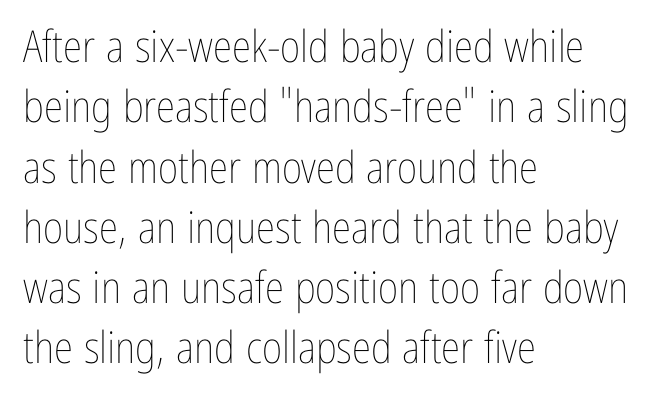
The image shows 44 px thin, condensed type, upright; set left-aligned, normal line spacing (1.37x), normal letter spacing, not underlined; low stroke contrast and a medium x-height.
